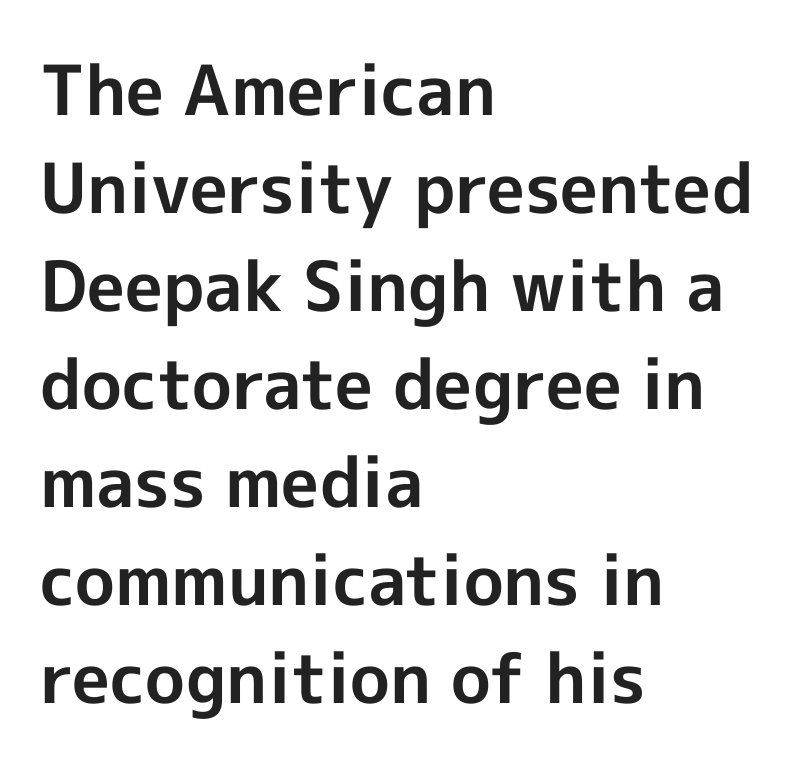
{"serif": "no", "italic": "no", "bold": "yes", "weight": "bold", "width": "normal", "x_height": "medium", "monospaced": "no", "underline": "no", "align": "left", "line_spacing": "normal", "line_spacing_ratio": 1.42, "letter_spacing": "normal", "letter_spacing_em": 0.0, "glyph_px": 69}
